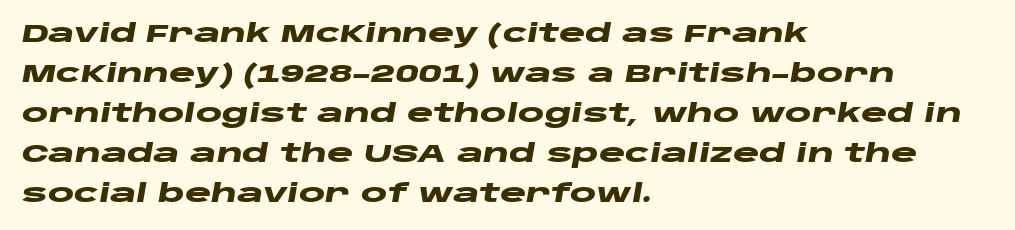
{"italic": "yes", "lean": "right", "slant_degrees": 10, "bold": "yes", "underline": "no", "align": "left", "line_spacing": "normal", "line_spacing_ratio": 1.6, "letter_spacing": "normal", "letter_spacing_em": 0.0, "glyph_px": 25}
